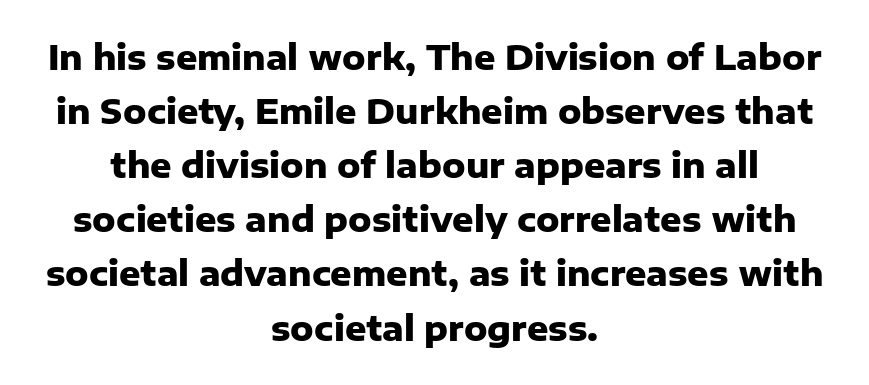
The image shows 33 px heavy sans-serif type, upright; set centered, normal line spacing (1.64x), normal letter spacing, not underlined; low stroke contrast and a medium x-height.
